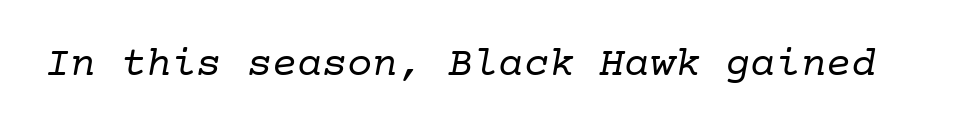
Q: Is the text bold? A: No.
Q: Is the typeface a serif or a sans-serif typeface? A: Serif.
Q: Is the text underlined? A: No.
Q: Is the spacing between letters normal or unusually wide? A: Normal.
Q: Width (condensed, normal, or wide)? A: Normal.
Q: Stroke contrast? A: Low.
Q: x-height? A: Medium.
Q: Monospaced? A: Yes.
